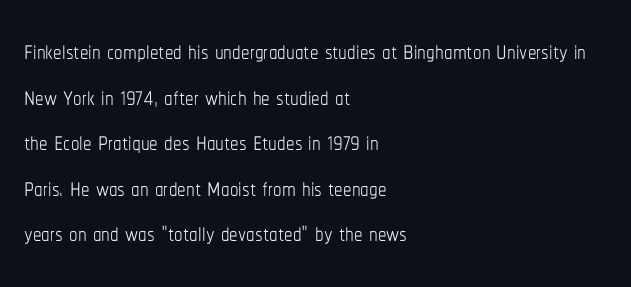
{"italic": "no", "bold": "no", "weight": "thin", "width": "condensed", "stroke_contrast": "low", "x_height": "medium", "monospaced": "no", "underline": "no", "align": "left", "line_spacing": "normal", "line_spacing_ratio": 1.34, "letter_spacing": "normal", "letter_spacing_em": 0.0, "glyph_px": 34}
